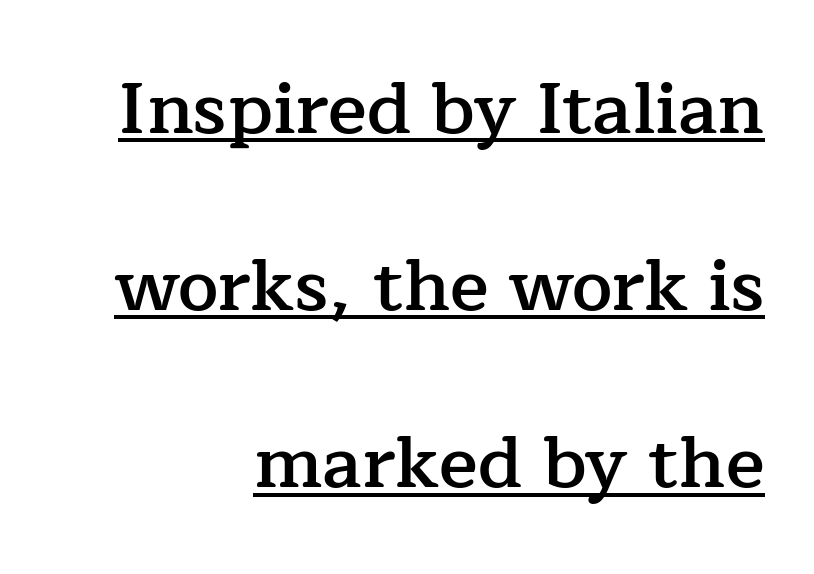
Decoration check: the copy is underlined. These lines are rendered in a variable-pitch font. The horizontal fit of the characters is conventional and even. Is the type bold? Partly — it's a semibold, heavier than regular but not fully bold. Unlike a clean sans, this face finishes its strokes with serifs. Notice the wide empty band between every row — that's loose leading.
